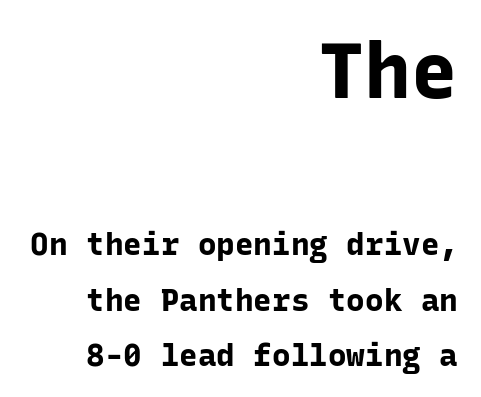
Q: Is the text bold? A: Yes.
Q: Is the text italic (slanted)? A: No, it is upright.
Q: Is the typeface a serif or a sans-serif typeface? A: Sans-serif.
Q: Is the text underlined? A: No.
Q: How is the paragraph aligned? A: Right-aligned.
Q: Is the spacing between letters normal or unusually wide? A: Normal.
Q: Which block of text is set in a larger size, the first (top) or the second (bottom)? A: The first (top) one.
Q: Width (condensed, normal, or wide)? A: Normal.
Q: Stroke contrast? A: Low.
Q: x-height? A: Medium.
Q: Monospaced? A: Yes.
